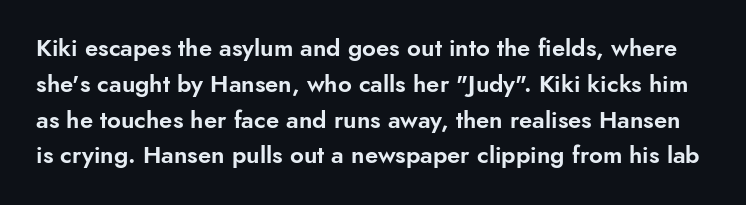
Q: Is the text italic (slanted)? A: No, it is upright.
Q: Is the text underlined? A: No.
Q: Is the spacing between letters normal or unusually wide? A: Normal.
Q: Is the spacing between lines tight, normal or loose? A: Normal.
